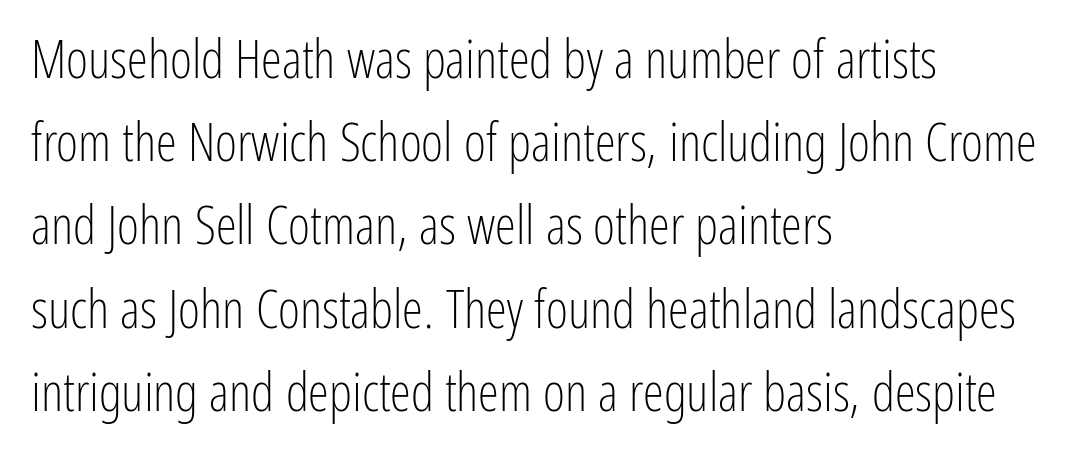
The image shows 53 px light, condensed sans-serif type, upright; set left-aligned, normal line spacing (1.57x), normal letter spacing, not underlined; low stroke contrast and a medium x-height.
